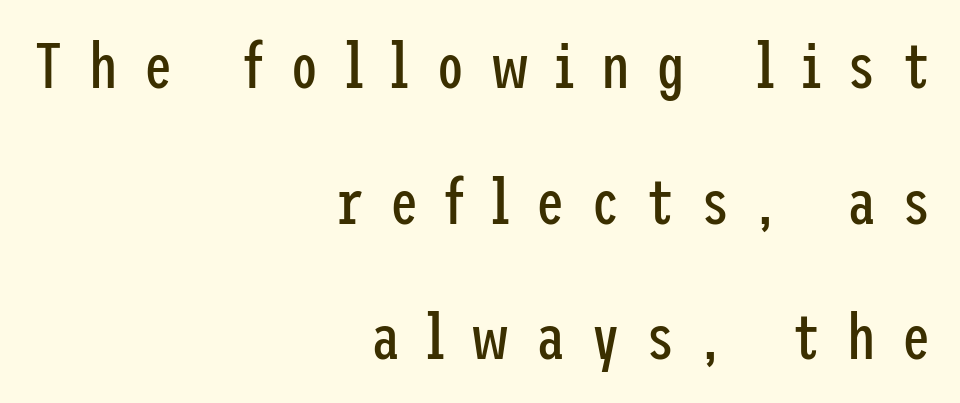
{"serif": "no", "italic": "no", "bold": "no", "weight": "regular", "width": "condensed", "stroke_contrast": "low", "x_height": "medium", "underline": "no", "align": "right", "line_spacing": "loose", "line_spacing_ratio": 2.12, "letter_spacing": "wide", "letter_spacing_em": 0.41, "glyph_px": 64}
